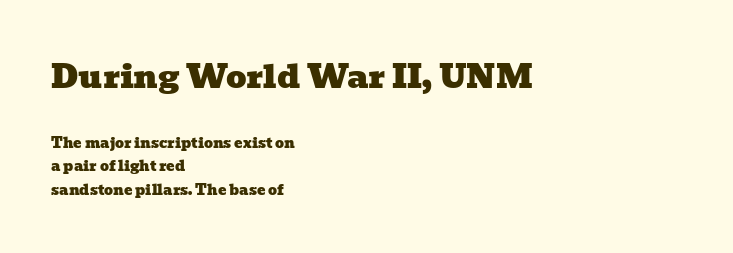
The image shows 32 px wide serif type; set left-aligned, normal line spacing (1.69x), normal letter spacing, not underlined; the first (top) block is 2.29x larger; low stroke contrast and a medium x-height.
